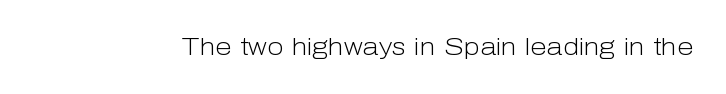
Q: Is the text bold? A: No.
Q: Is the text italic (slanted)? A: No, it is upright.
Q: Is the text underlined? A: No.
Q: Is the spacing between letters normal or unusually wide? A: Normal.
